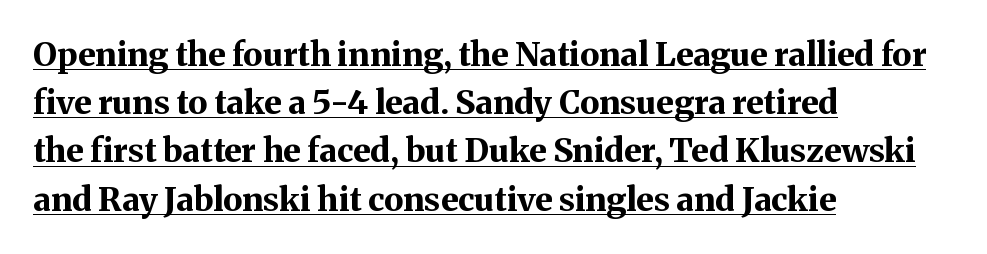
Q: Is the text bold? A: Yes.
Q: Is the text italic (slanted)? A: No, it is upright.
Q: Is the typeface a serif or a sans-serif typeface? A: Serif.
Q: Is the text underlined? A: Yes.
Q: How is the paragraph aligned? A: Left-aligned.
Q: Is the spacing between letters normal or unusually wide? A: Normal.
Q: Is the spacing between lines tight, normal or loose? A: Normal.
Q: Width (condensed, normal, or wide)? A: Normal.
Q: Stroke contrast? A: Medium.
Q: x-height? A: Medium.
Q: Monospaced? A: No.
